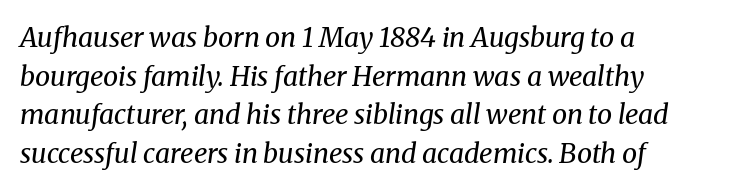
The image shows 27 px text type, italic (leaning right); set left-aligned, normal line spacing (1.43x), normal letter spacing, not underlined.
